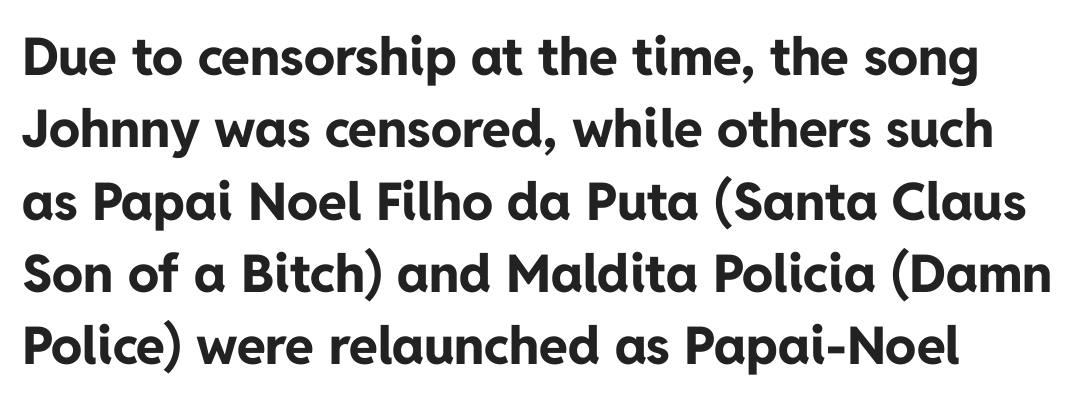
{"serif": "no", "italic": "no", "bold": "yes", "weight": "bold", "width": "normal", "stroke_contrast": "low", "x_height": "medium", "monospaced": "no", "underline": "no", "line_spacing": "normal", "line_spacing_ratio": 1.39, "letter_spacing": "normal", "letter_spacing_em": 0.0, "glyph_px": 52}
